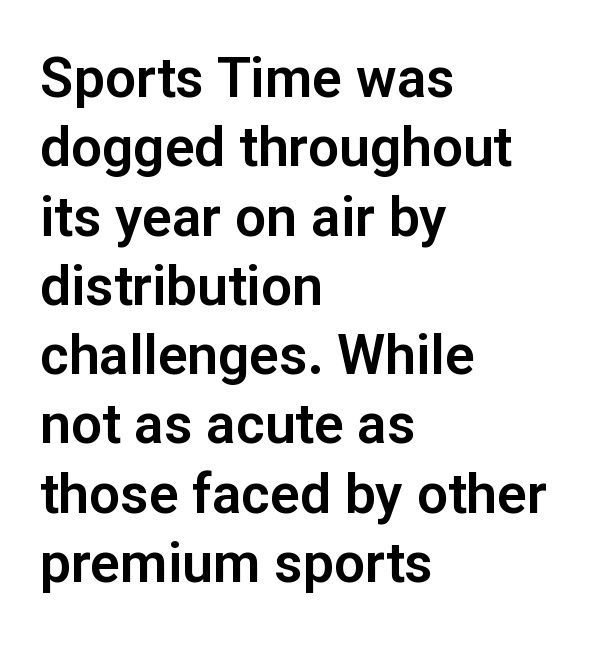
Q: Is the text italic (slanted)? A: No, it is upright.
Q: Is the typeface a serif or a sans-serif typeface? A: Sans-serif.
Q: Is the text underlined? A: No.
Q: How is the paragraph aligned? A: Left-aligned.
Q: Is the spacing between letters normal or unusually wide? A: Normal.
Q: Is the spacing between lines tight, normal or loose? A: Normal.
Q: Width (condensed, normal, or wide)? A: Normal.
Q: Stroke contrast? A: Low.
Q: x-height? A: Medium.
Q: Monospaced? A: No.
